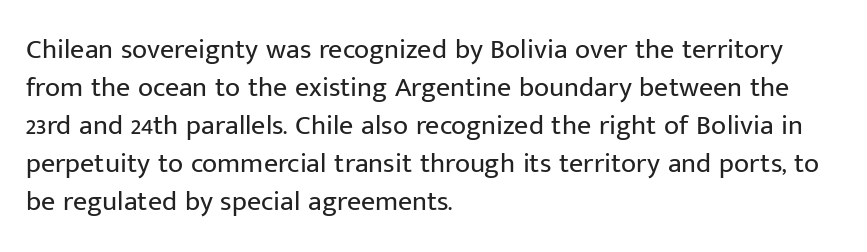
The face used here is rendered with its standard letterfit. Every character sits straight up, as roman type does. Baseline-to-baseline distance is the conventional proportion of letter height. These glyphs show unthickened strokes, regular width or finer. This is sans-serif lettering, the kind often seen on screens and signage. Check the space under the baseline: it is left empty.
